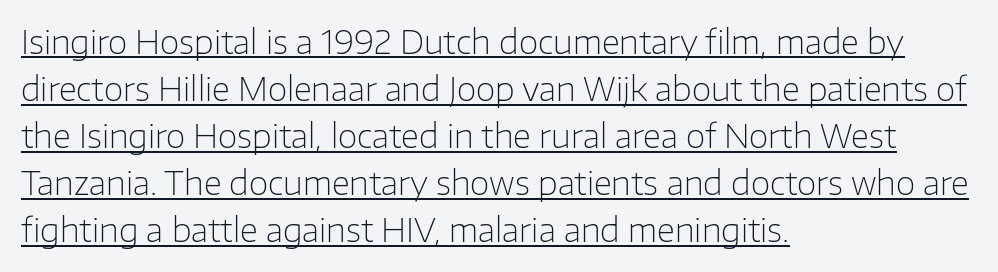
Caption: standard tracking, unaltered. Look at the bottom of the vertical strokes: they stop flat, with no serifs. Vertical stems look standard width or narrower in stroke. The typesetter has applied underlining to the passage shown. The rows are spaced the way most documents space them.
